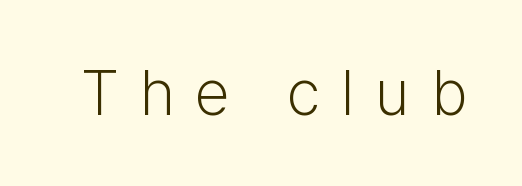
{"serif": "no", "italic": "no", "bold": "no", "weight": "light", "width": "normal", "stroke_contrast": "low", "x_height": "medium", "monospaced": "no", "underline": "no", "letter_spacing": "wide", "letter_spacing_em": 0.34, "glyph_px": 63}
